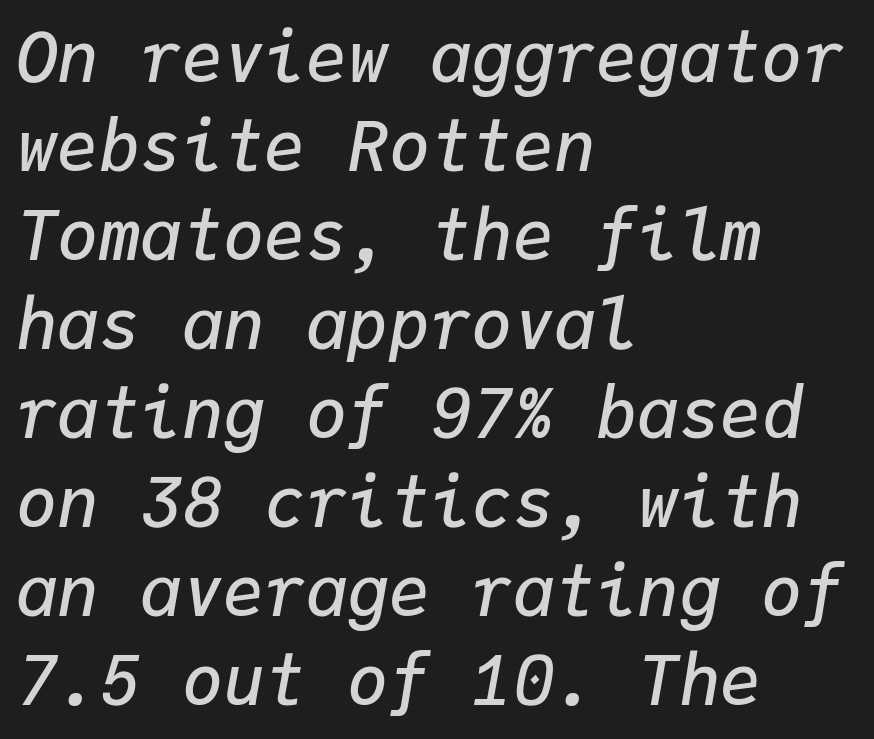
Short note: letters normally spaced. Students, this is semibold: more ink than regular, less than bold. Looks like terminal output: every glyph gets an equal slot. Reading down the column, the eye jumps a familiar distance to each next line. Horizontal alignment here is leftward, the default for most running prose. Any mark beneath the type? The region is blank.
